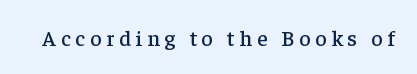
{"italic": "no", "underline": "no", "letter_spacing": "wide", "letter_spacing_em": 0.22, "glyph_px": 22}
